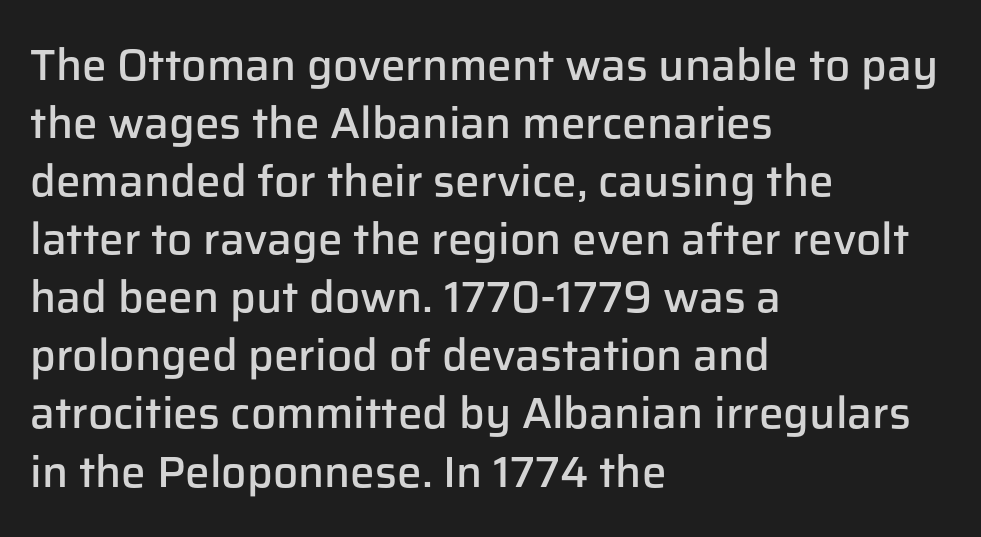
Students, observe: this is what conventionally led text looks like. The typesetter chose a ragged-right arrangement here. Check under the words: just untouched page. Examine the stroke ends and you'll find no serifs. The lettering stays uniformly vertical, giving the passage a roman look.
